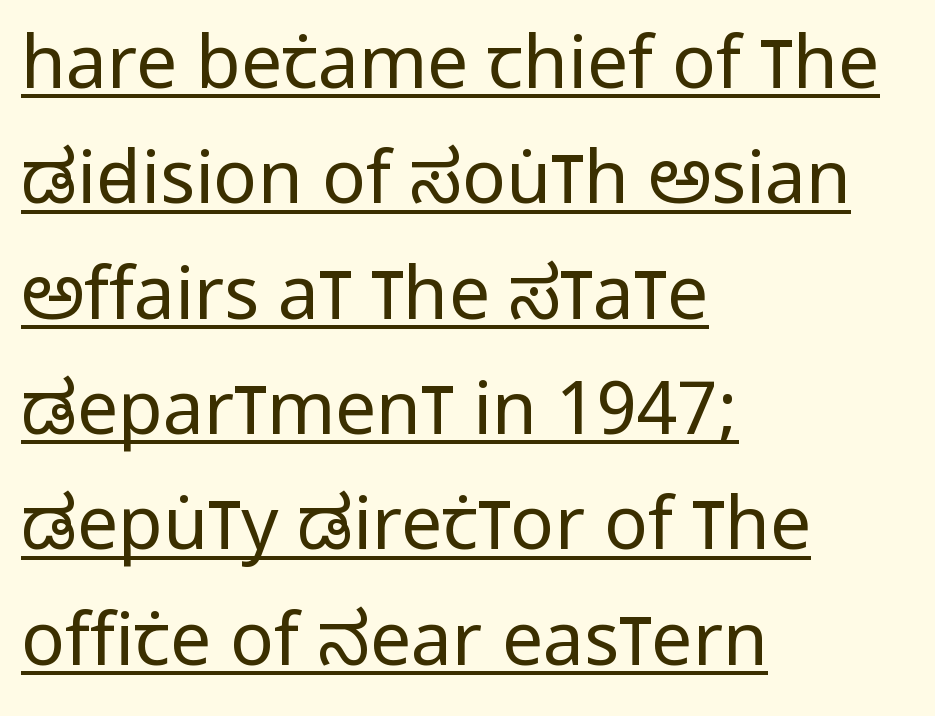
Q: Is the text bold? A: No.
Q: Is the text italic (slanted)? A: No, it is upright.
Q: Is the typeface a serif or a sans-serif typeface? A: Sans-serif.
Q: Is the text underlined? A: Yes.
Q: How is the paragraph aligned? A: Left-aligned.
Q: Is the spacing between letters normal or unusually wide? A: Normal.
Q: Is the spacing between lines tight, normal or loose? A: Normal.
Q: Width (condensed, normal, or wide)? A: Condensed.
Q: Stroke contrast? A: Low.
Q: x-height? A: Large.
Q: Monospaced? A: No.
